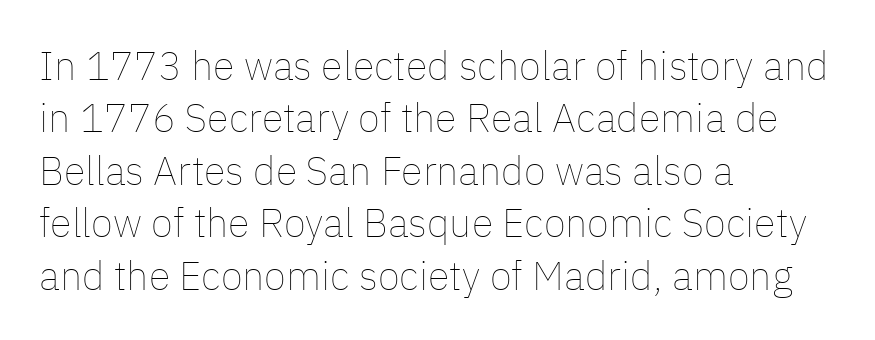
Stems and bowls with no extra thickness — not bold. No extra tracking has been applied to these lines. Compared with typical paragraphs, the rows here are spaced about the same. Each letter keeps its own natural width here, so spacing adapts to shape. A clean baseline with only descenders dipping below it.
